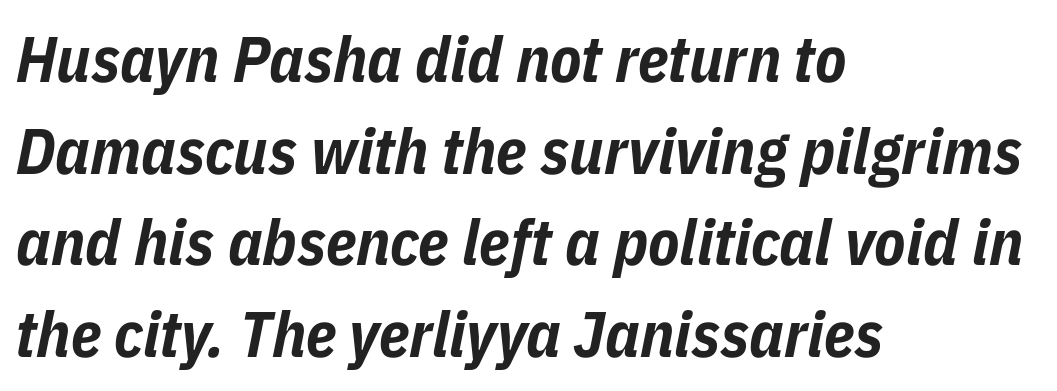
Q: Is the text bold? A: Yes.
Q: Is the text italic (slanted)? A: Yes, it leans right by about 11 degrees.
Q: Is the text underlined? A: No.
Q: How is the paragraph aligned? A: Left-aligned.
Q: Is the spacing between letters normal or unusually wide? A: Normal.
Q: Is the spacing between lines tight, normal or loose? A: Normal.
Q: Width (condensed, normal, or wide)? A: Condensed.
Q: Stroke contrast? A: Low.
Q: x-height? A: Medium.
Q: Monospaced? A: No.
